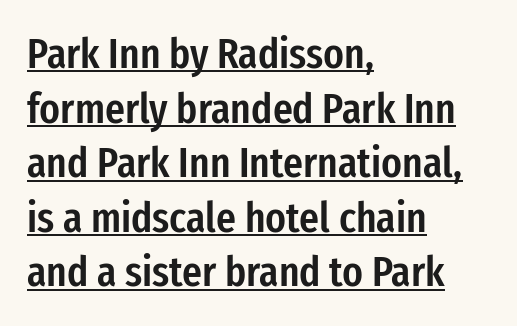
The image shows 43 px semibold, condensed sans-serif type, upright; set left-aligned, normal line spacing (1.27x), normal letter spacing, underlined; low stroke contrast and a medium x-height.
